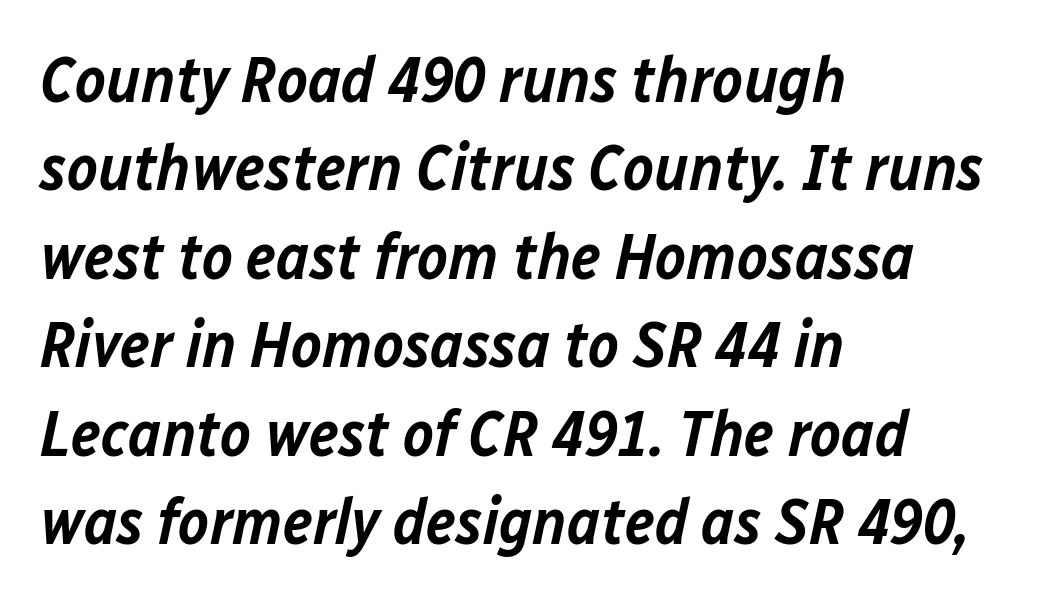
The image shows 65 px semibold type, italic (leaning right); set left-aligned, normal line spacing (1.36x), normal letter spacing, not underlined; low stroke contrast and a medium x-height.
